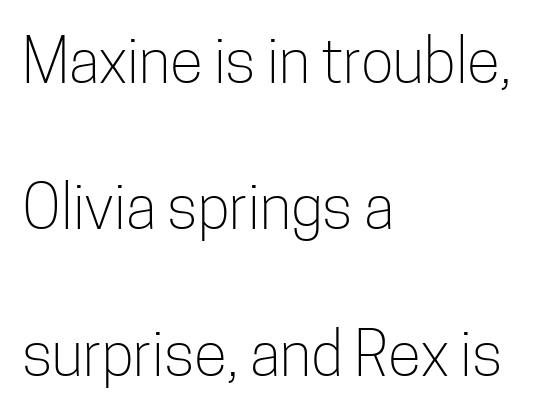
Q: Is the text bold? A: No.
Q: Is the text italic (slanted)? A: No, it is upright.
Q: Is the typeface a serif or a sans-serif typeface? A: Sans-serif.
Q: Is the text underlined? A: No.
Q: How is the paragraph aligned? A: Left-aligned.
Q: Is the spacing between letters normal or unusually wide? A: Normal.
Q: Is the spacing between lines tight, normal or loose? A: Loose.
Q: Width (condensed, normal, or wide)? A: Condensed.
Q: Stroke contrast? A: Low.
Q: x-height? A: Medium.
Q: Monospaced? A: No.
